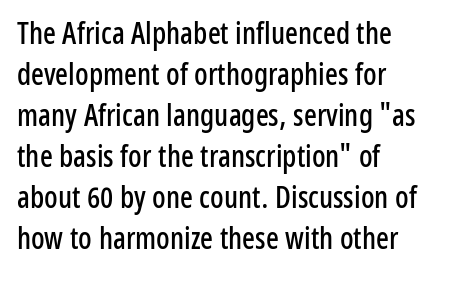
Character widths vary here, with narrow letters taking less room than wide ones. Nobody drew a line under any word here. If you measured baseline to baseline, you'd find a middling distance. The font family rendered here belongs to the sans-serif group. If you drew a ruler down the left edge, every line would touch it.
